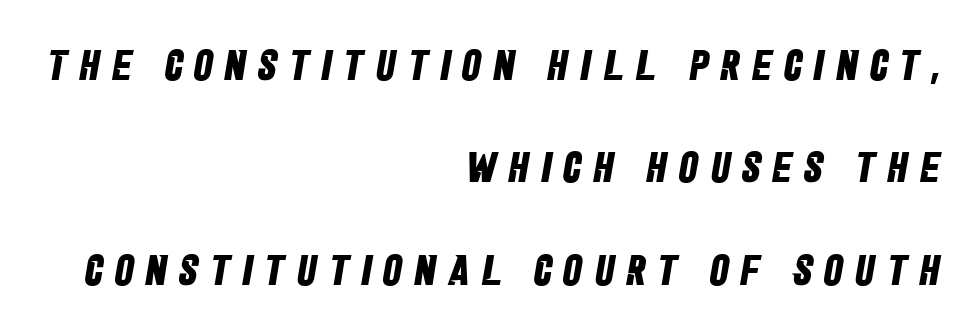
The image shows 43 px bold, condensed sans-serif type; set right-aligned, loose line spacing (2.38x), unusually wide letter spacing (+0.28 em), not underlined; low stroke contrast and a large x-height.
